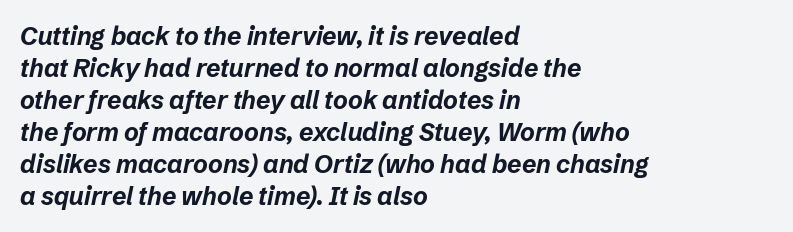
{"italic": "yes", "lean": "right", "slant_degrees": 12, "bold": "yes", "underline": "no", "align": "left", "line_spacing": "normal", "line_spacing_ratio": 1.28, "letter_spacing": "normal", "letter_spacing_em": 0.0, "glyph_px": 25}
